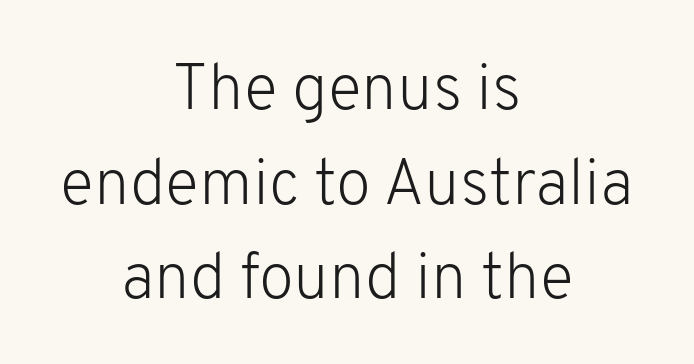
Is there any slant? The stems are plumb. Is this a fixed-width face? No — the glyphs have proportional, varying widths. The compositor balanced each line on the midline. This reads as an unemphasized weight, regular at the heaviest. This rendering leaves character spacing at its baseline value.
